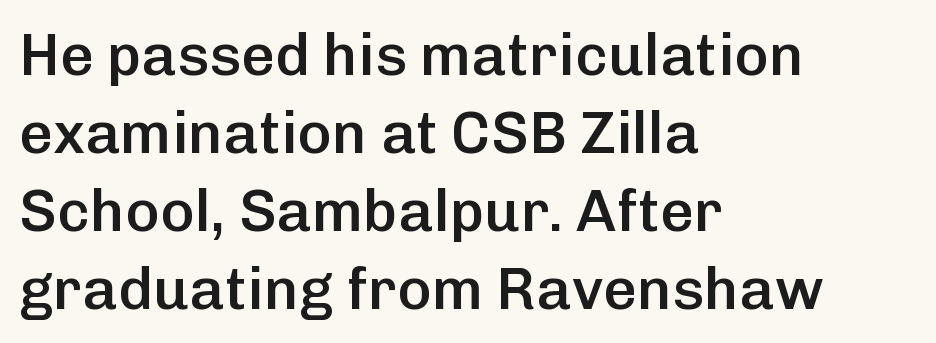
{"serif": "no", "italic": "no", "bold": "semi", "weight": "semibold", "width": "normal", "stroke_contrast": "low", "x_height": "medium", "monospaced": "no", "underline": "no", "align": "left", "line_spacing": "normal", "line_spacing_ratio": 1.32, "letter_spacing": "normal", "letter_spacing_em": 0.0, "glyph_px": 59}
